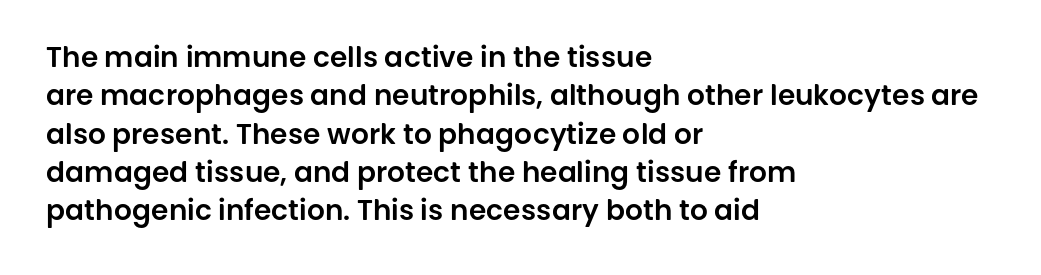
The image shows 28 px sans-serif type, upright; set left-aligned, normal line spacing (1.37x), normal letter spacing, not underlined; low stroke contrast and a large x-height.
